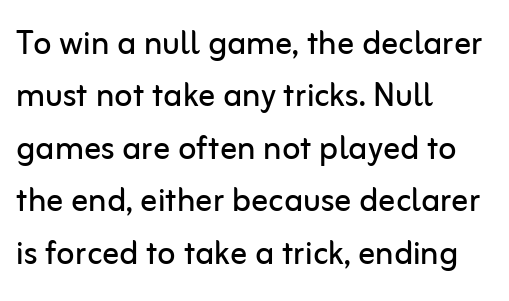
{"serif": "no", "italic": "no", "bold": "no", "weight": "regular", "width": "normal", "stroke_contrast": "low", "x_height": "medium", "monospaced": "no", "underline": "no", "align": "left", "line_spacing": "normal", "line_spacing_ratio": 1.25, "letter_spacing": "normal", "letter_spacing_em": 0.0, "glyph_px": 42}
